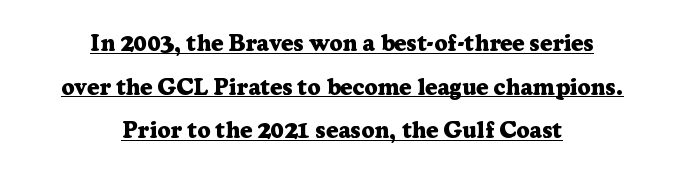
Q: Is the text bold? A: Yes.
Q: Is the text italic (slanted)? A: No, it is upright.
Q: Is the text underlined? A: Yes.
Q: How is the paragraph aligned? A: Centered.
Q: Is the spacing between letters normal or unusually wide? A: Normal.
Q: Is the spacing between lines tight, normal or loose? A: Loose.
